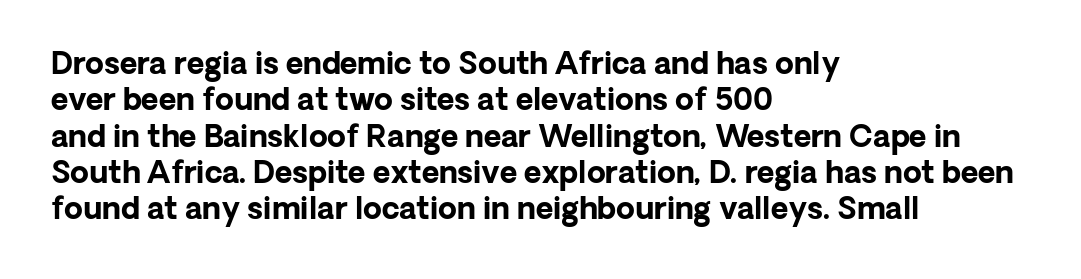
{"serif": "no", "italic": "no", "bold": "yes", "weight": "bold", "width": "normal", "stroke_contrast": "low", "x_height": "medium", "monospaced": "no", "underline": "no", "align": "left", "line_spacing_ratio": 1.21, "letter_spacing": "normal", "letter_spacing_em": 0.0, "glyph_px": 30}
